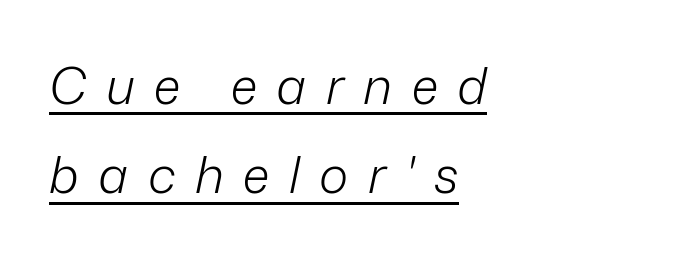
{"italic": "yes", "lean": "right", "slant_degrees": 12, "bold": "no", "weight": "light", "width": "normal", "stroke_contrast": "low", "x_height": "medium", "monospaced": "no", "underline": "yes", "align": "left", "line_spacing_ratio": 1.79, "letter_spacing": "wide", "letter_spacing_em": 0.39, "glyph_px": 50}
